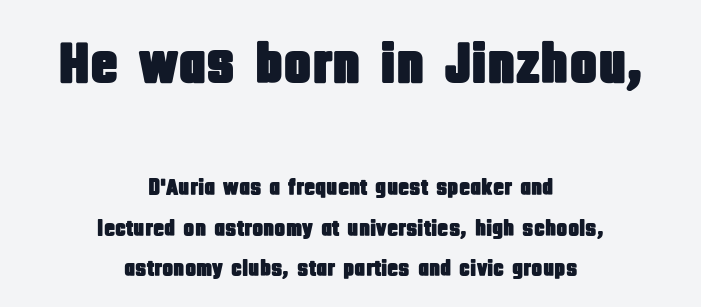
{"serif": "no", "italic": "no", "width": "condensed", "stroke_contrast": "low", "x_height": "large", "monospaced": "no", "underline": "no", "align": "center", "line_spacing_ratio": 1.76, "letter_spacing": "normal", "letter_spacing_em": 0.0, "larger_block": "first", "size_ratio": 2.52, "glyph_px": 58}
